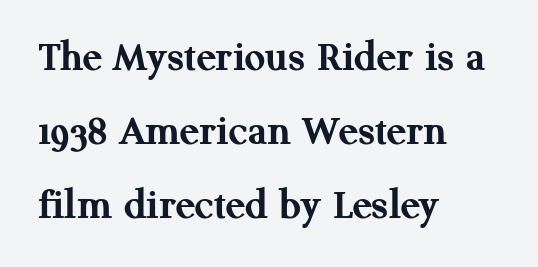
In terms of letterspacing, this is plain default setting. The typesetter chose a ragged-right arrangement here. Unlike italic type, these characters show no tilt at all. The foot of each line stays bare and open. Are there feet on the stems? There are — it's a serif. Whoever set this chose a conventional vertical rhythm.
